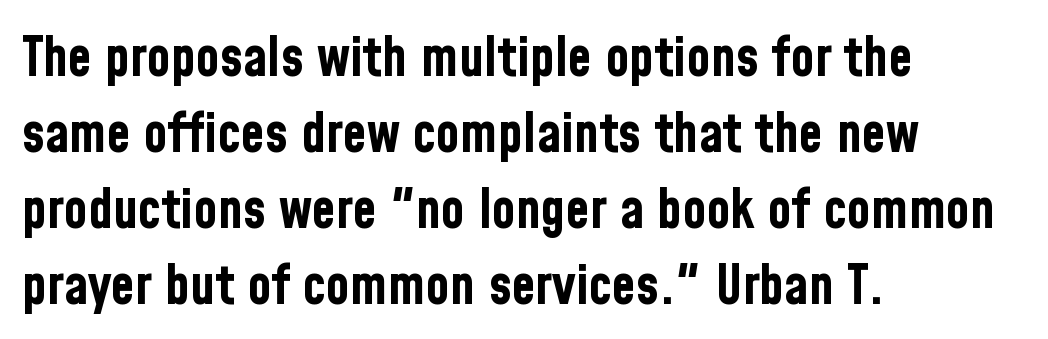
{"serif": "no", "italic": "no", "bold": "yes", "weight": "bold", "width": "condensed", "stroke_contrast": "low", "x_height": "medium", "monospaced": "no", "underline": "no", "align": "left", "line_spacing": "normal", "line_spacing_ratio": 1.38, "letter_spacing": "normal", "letter_spacing_em": 0.0, "glyph_px": 55}
